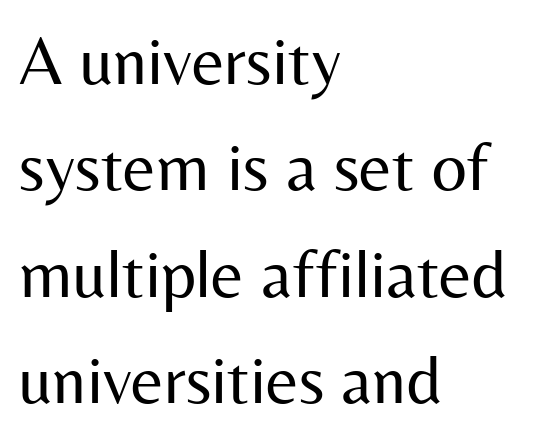
How are the letters spaced? Ordinarily, with no added tracking. The ragged edge is on the right, which tells us the setting is flush left. The vertical gap from one line to the next is medium. The font's upright variant was chosen for this text. Here the designer chose a conventional face with non-uniform glyph widths.
